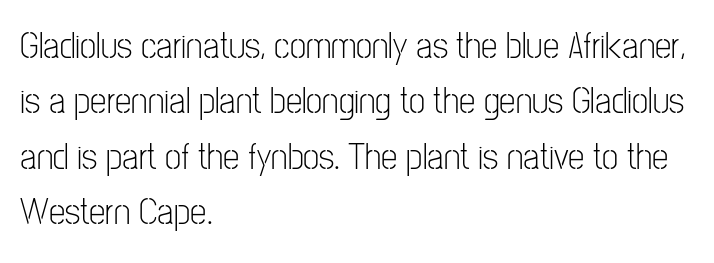
The image shows 37 px light, condensed sans-serif type, upright; set left-aligned, normal line spacing (1.5x), normal letter spacing, not underlined; low stroke contrast and a medium x-height.
